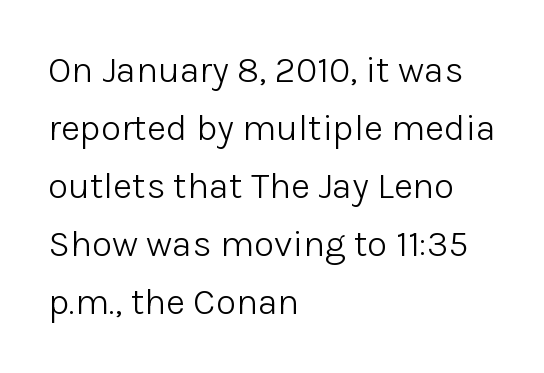
Every stem runs plumb, perpendicular to the baseline. Short note: letters normally spaced. Typeset ragged right — the left edge is the straight one. What's the leading like? Ordinary, nothing unusual. A quiet, ordinary-to-light weight characterises the typeface.
